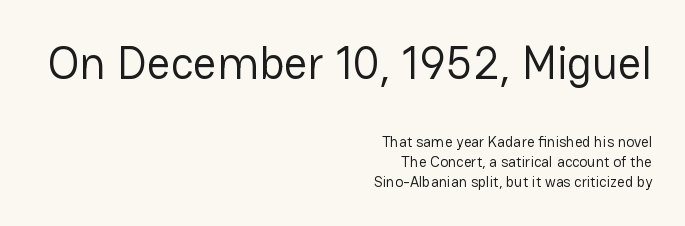
The image shows 46 px regular-weight sans-serif type, upright; set right-aligned, normal line spacing (1.35x), normal letter spacing, not underlined; the first (top) block is 3.07x larger; low stroke contrast and a medium x-height.
